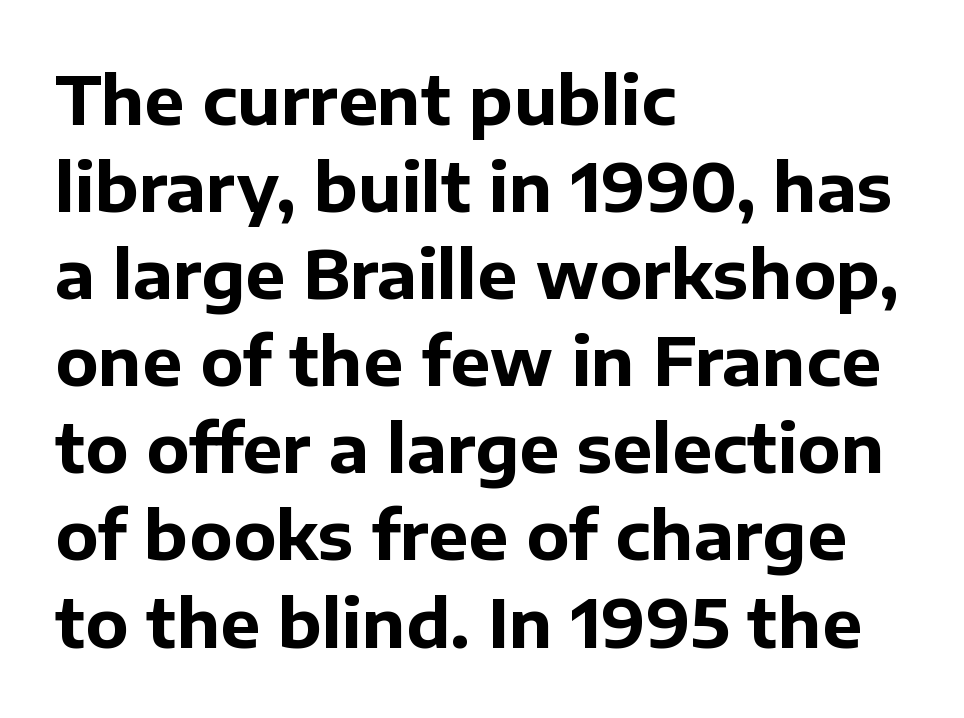
{"serif": "no", "italic": "no", "bold": "yes", "weight": "bold", "width": "normal", "stroke_contrast": "low", "x_height": "medium", "monospaced": "no", "underline": "no", "align": "left", "line_spacing": "normal", "line_spacing_ratio": 1.3, "letter_spacing": "normal", "letter_spacing_em": 0.0, "glyph_px": 67}
